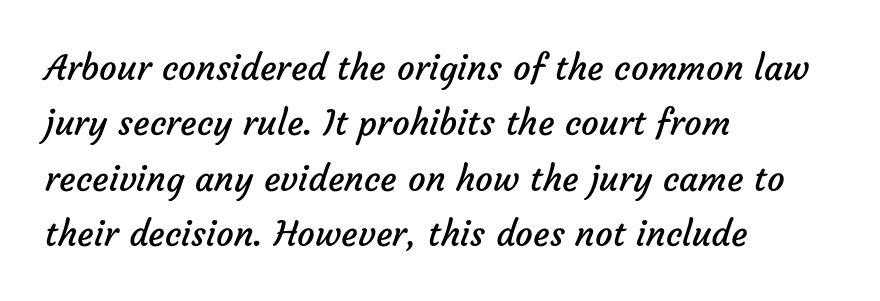
{"serif": "no", "bold": "no", "weight": "regular", "width": "normal", "stroke_contrast": "low", "x_height": "medium", "monospaced": "no", "underline": "no", "align": "left", "line_spacing": "normal", "line_spacing_ratio": 1.58, "letter_spacing": "normal", "letter_spacing_em": 0.0, "glyph_px": 35}
